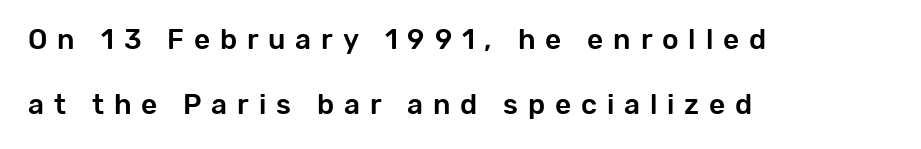
Q: Is the text italic (slanted)? A: No, it is upright.
Q: Is the typeface a serif or a sans-serif typeface? A: Sans-serif.
Q: Is the text underlined? A: No.
Q: How is the paragraph aligned? A: Left-aligned.
Q: Is the spacing between letters normal or unusually wide? A: Unusually wide.
Q: Is the spacing between lines tight, normal or loose? A: Loose.
Q: Width (condensed, normal, or wide)? A: Normal.
Q: Stroke contrast? A: Low.
Q: x-height? A: Medium.
Q: Monospaced? A: No.
